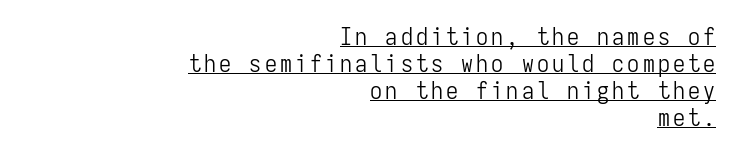
Closely set lines give the paragraph a compact silhouette. The typeface has the unassuming heft of standard copy or less. A typographer would call this underscored text. Leftover space on each line is placed entirely before the opening word. Unlike italic type, these characters show no tilt at all.
